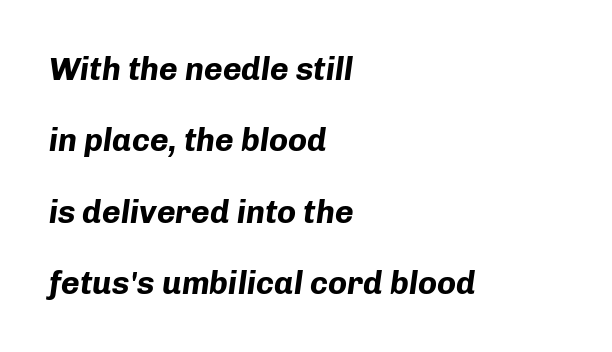
{"italic": "yes", "lean": "right", "slant_degrees": 8, "bold": "yes", "weight": "bold", "width": "normal", "stroke_contrast": "low", "x_height": "medium", "monospaced": "no", "underline": "no", "align": "left", "line_spacing": "loose", "line_spacing_ratio": 2.23, "letter_spacing": "normal", "letter_spacing_em": 0.0, "glyph_px": 32}
